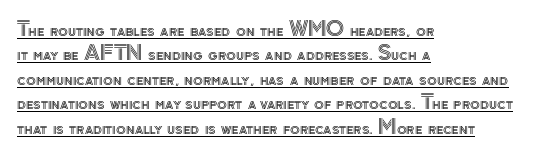
{"italic": "no", "underline": "yes", "align": "left", "line_spacing_ratio": 1.22, "letter_spacing": "normal", "letter_spacing_em": 0.0, "glyph_px": 20}
